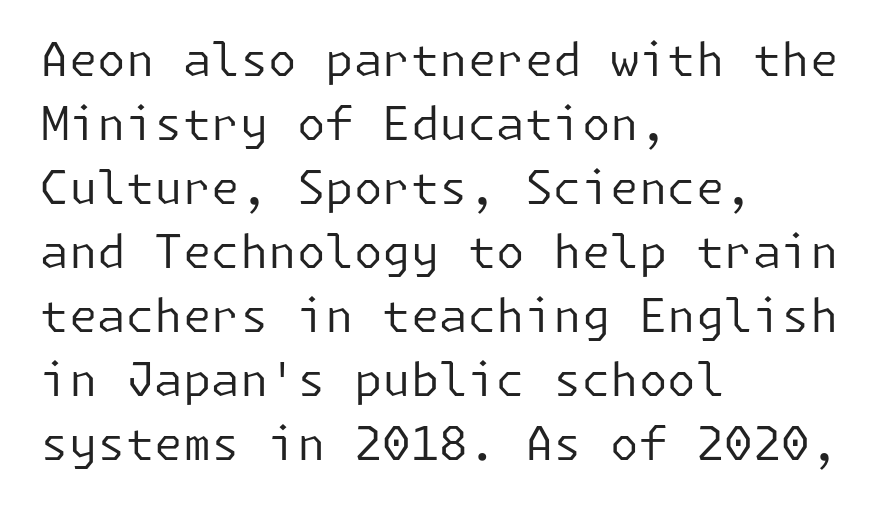
What's the leading like? Ordinary, nothing unusual. Typographically, this falls in the sans-serif category. Characters follow at the spacing the type designer built in. Casual observation: everything's shoved over to the left. Designer's note — italics off, roman on. Is the stroke heavy? The answer is a plain regular-or-lighter.
